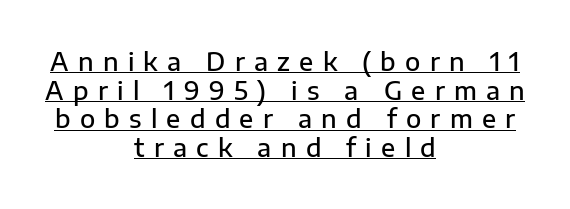
Q: Is the text bold? A: Semi-bold.
Q: Is the text italic (slanted)? A: No, it is upright.
Q: Is the text underlined? A: Yes.
Q: How is the paragraph aligned? A: Centered.
Q: Is the spacing between letters normal or unusually wide? A: Unusually wide.
Q: Is the spacing between lines tight, normal or loose? A: Tight.
